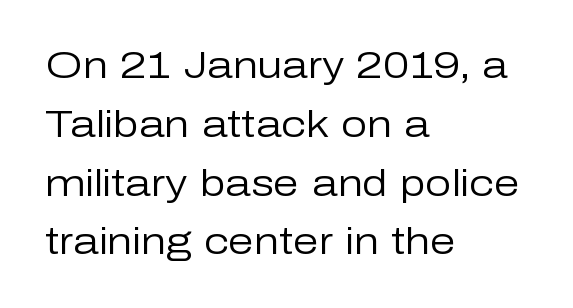
Q: Is the text bold? A: No.
Q: Is the text italic (slanted)? A: No, it is upright.
Q: Is the typeface a serif or a sans-serif typeface? A: Sans-serif.
Q: Is the text underlined? A: No.
Q: How is the paragraph aligned? A: Left-aligned.
Q: Is the spacing between letters normal or unusually wide? A: Normal.
Q: Is the spacing between lines tight, normal or loose? A: Normal.
Q: Width (condensed, normal, or wide)? A: Normal.
Q: Stroke contrast? A: Low.
Q: x-height? A: Medium.
Q: Monospaced? A: No.
